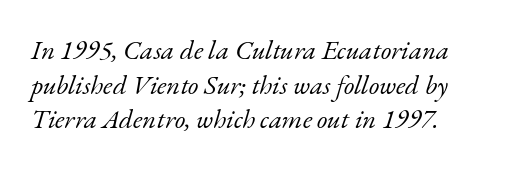
{"italic": "yes", "lean": "right", "slant_degrees": 17, "bold": "no", "underline": "no", "align": "left", "line_spacing": "normal", "line_spacing_ratio": 1.28, "letter_spacing": "normal", "letter_spacing_em": 0.0, "glyph_px": 27}
